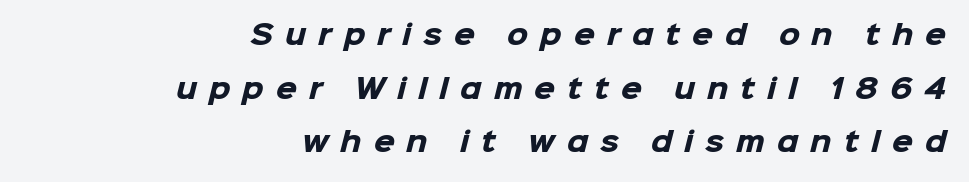
The image shows 27 px bold type; set right-aligned, loose line spacing (1.99x), unusually wide letter spacing (+0.44 em), not underlined.
